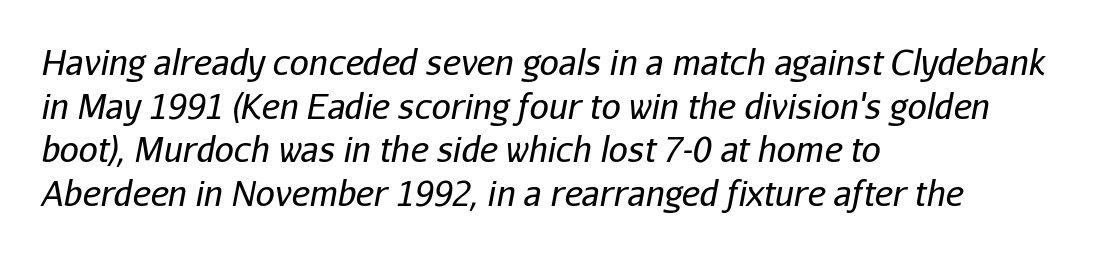
Q: Is the text bold? A: No.
Q: Is the text italic (slanted)? A: Yes, it leans right by about 11 degrees.
Q: Is the text underlined? A: No.
Q: How is the paragraph aligned? A: Left-aligned.
Q: Is the spacing between letters normal or unusually wide? A: Normal.
Q: Is the spacing between lines tight, normal or loose? A: Normal.
Q: Width (condensed, normal, or wide)? A: Normal.
Q: Stroke contrast? A: Low.
Q: x-height? A: Medium.
Q: Monospaced? A: No.
